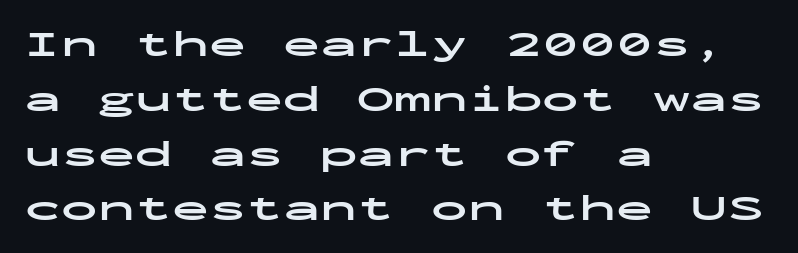
Q: Is the text bold? A: Yes.
Q: Is the text italic (slanted)? A: No, it is upright.
Q: Is the typeface a serif or a sans-serif typeface? A: Sans-serif.
Q: Is the text underlined? A: No.
Q: How is the paragraph aligned? A: Left-aligned.
Q: Is the spacing between letters normal or unusually wide? A: Normal.
Q: Is the spacing between lines tight, normal or loose? A: Normal.
Q: Width (condensed, normal, or wide)? A: Wide.
Q: Stroke contrast? A: Low.
Q: x-height? A: Medium.
Q: Monospaced? A: Yes.
